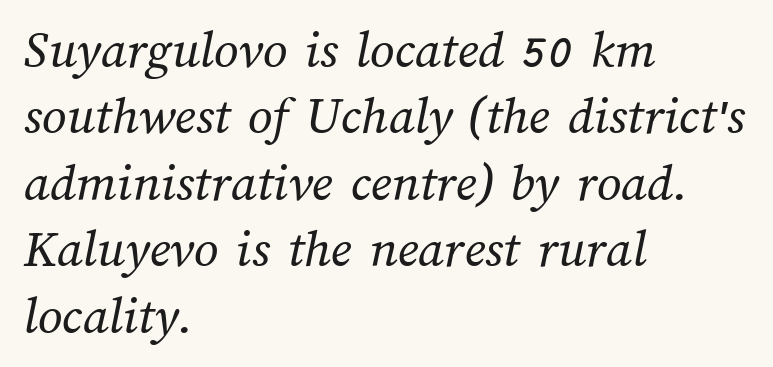
{"bold": "no", "weight": "regular", "width": "normal", "stroke_contrast": "medium", "x_height": "medium", "monospaced": "no", "underline": "no", "align": "left", "line_spacing_ratio": 1.23, "letter_spacing": "normal", "letter_spacing_em": 0.0, "glyph_px": 54}
